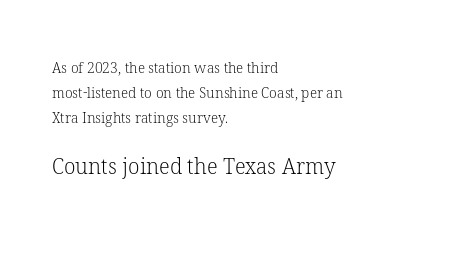
Q: Is the text bold? A: No.
Q: Is the text italic (slanted)? A: No, it is upright.
Q: Is the text underlined? A: No.
Q: How is the paragraph aligned? A: Left-aligned.
Q: Is the spacing between letters normal or unusually wide? A: Normal.
Q: Which block of text is set in a larger size, the first (top) or the second (bottom)? A: The second (bottom) one.
